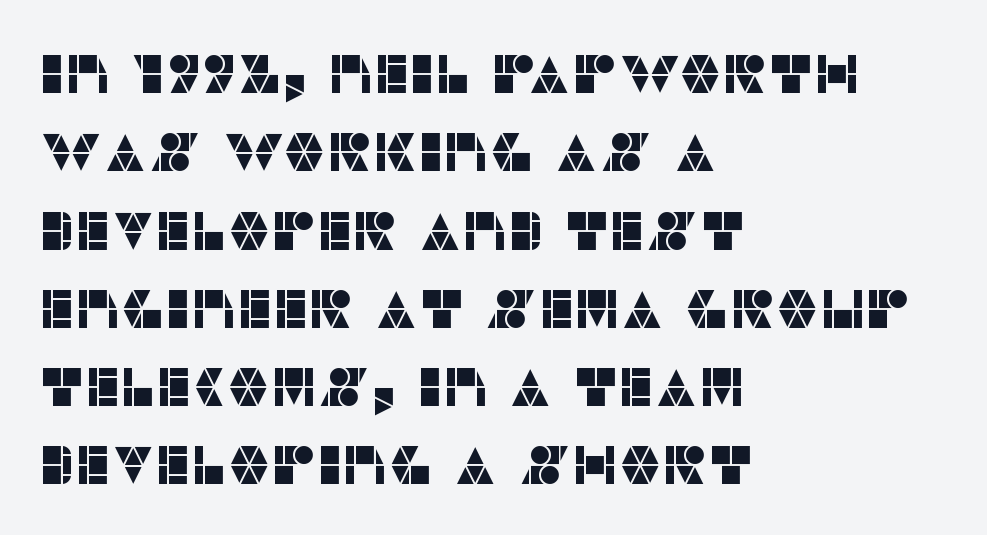
{"serif": "no", "italic": "no", "width": "normal", "stroke_contrast": "low", "x_height": "large", "monospaced": "no", "underline": "no", "align": "left", "line_spacing": "normal", "line_spacing_ratio": 1.45, "letter_spacing": "normal", "letter_spacing_em": 0.0, "glyph_px": 54}
